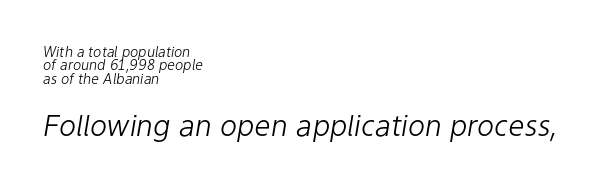
{"italic": "yes", "lean": "right", "slant_degrees": 9, "bold": "no", "weight": "light", "width": "normal", "stroke_contrast": "low", "x_height": "medium", "monospaced": "no", "underline": "no", "align": "left", "line_spacing": "tight", "line_spacing_ratio": 0.96, "letter_spacing": "normal", "letter_spacing_em": 0.0, "larger_block": "second", "size_ratio": 2.07, "glyph_px": 29}
